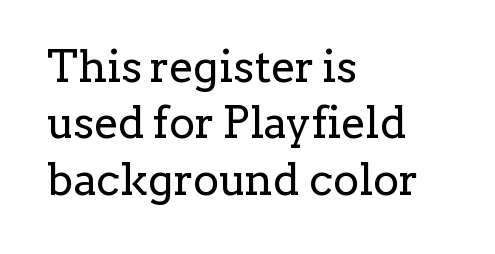
{"serif": "yes", "italic": "no", "bold": "no", "weight": "regular", "width": "normal", "stroke_contrast": "low", "x_height": "medium", "monospaced": "no", "underline": "no", "align": "left", "line_spacing": "normal", "line_spacing_ratio": 1.28, "letter_spacing": "normal", "letter_spacing_em": 0.0, "glyph_px": 44}
